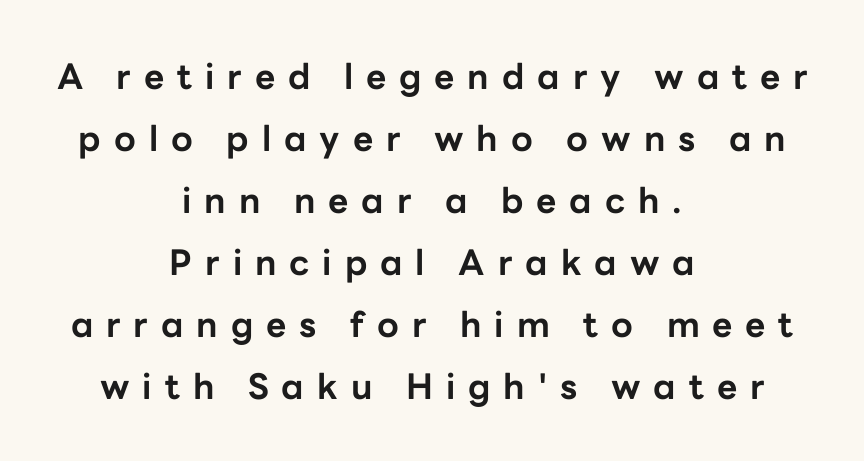
The strokes are fattened all the way to bold. Here the glyphs are tracked loosely, breaking word shapes into spaced letters. Caption: multi-line text, centered on the measure. Designer's note — italics off, roman on. No word sits above an underline. Grotesque or geometric, the face here clearly has no serifs.
